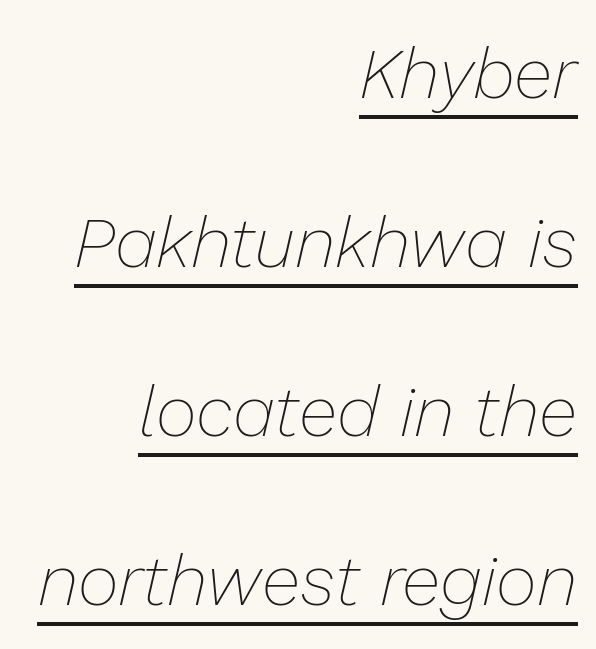
{"italic": "yes", "lean": "right", "slant_degrees": 13, "bold": "no", "weight": "thin", "width": "normal", "stroke_contrast": "low", "x_height": "medium", "monospaced": "no", "underline": "yes", "align": "right", "line_spacing": "loose", "line_spacing_ratio": 2.38, "letter_spacing": "normal", "letter_spacing_em": 0.0, "glyph_px": 71}
